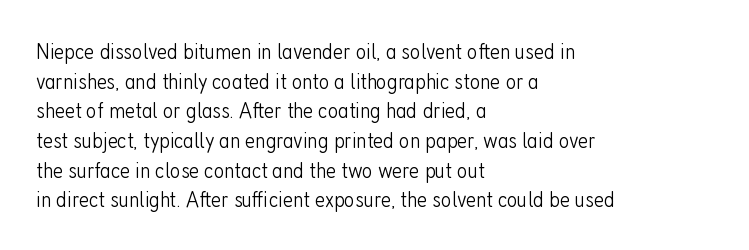
{"italic": "no", "bold": "no", "underline": "no", "align": "left", "line_spacing": "normal", "line_spacing_ratio": 1.29, "letter_spacing": "normal", "letter_spacing_em": 0.0, "glyph_px": 23}
